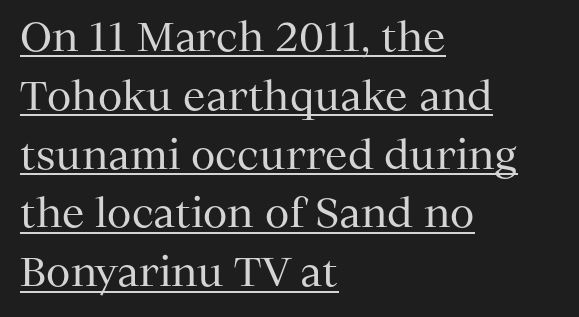
{"serif": "yes", "italic": "no", "bold": "no", "weight": "regular", "width": "normal", "stroke_contrast": "medium", "x_height": "medium", "monospaced": "no", "underline": "yes", "align": "left", "line_spacing": "normal", "line_spacing_ratio": 1.47, "letter_spacing": "normal", "letter_spacing_em": 0.0, "glyph_px": 40}
